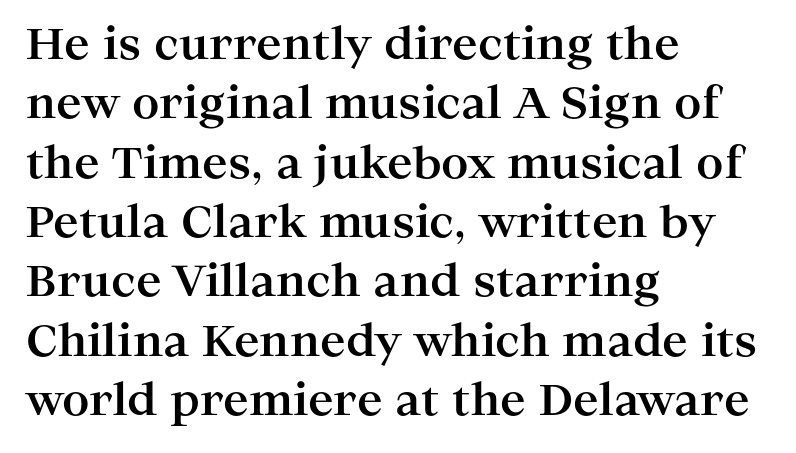
{"serif": "yes", "italic": "no", "bold": "yes", "weight": "bold", "width": "wide", "stroke_contrast": "high", "x_height": "medium", "monospaced": "no", "underline": "no", "align": "left", "line_spacing": "normal", "line_spacing_ratio": 1.38, "letter_spacing": "normal", "letter_spacing_em": 0.0, "glyph_px": 43}
